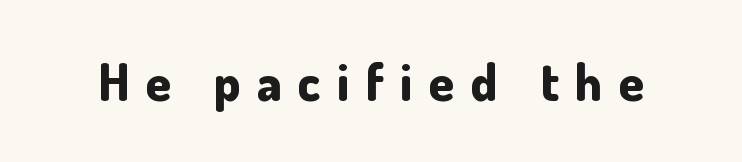
{"serif": "no", "italic": "no", "bold": "yes", "weight": "bold", "width": "normal", "stroke_contrast": "low", "x_height": "small", "monospaced": "no", "underline": "no", "letter_spacing": "wide", "letter_spacing_em": 0.32, "glyph_px": 51}
